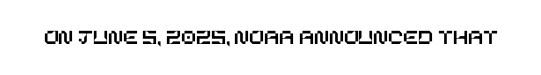
{"italic": "no", "underline": "no", "letter_spacing": "normal", "letter_spacing_em": 0.0, "glyph_px": 22}
